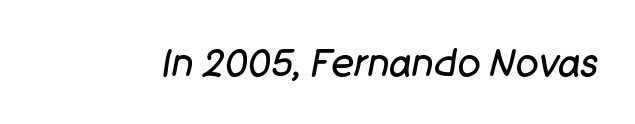
{"italic": "yes", "lean": "right", "slant_degrees": 11, "bold": "no", "weight": "regular", "width": "normal", "stroke_contrast": "low", "x_height": "large", "monospaced": "no", "underline": "no", "letter_spacing": "normal", "letter_spacing_em": 0.0, "glyph_px": 38}
